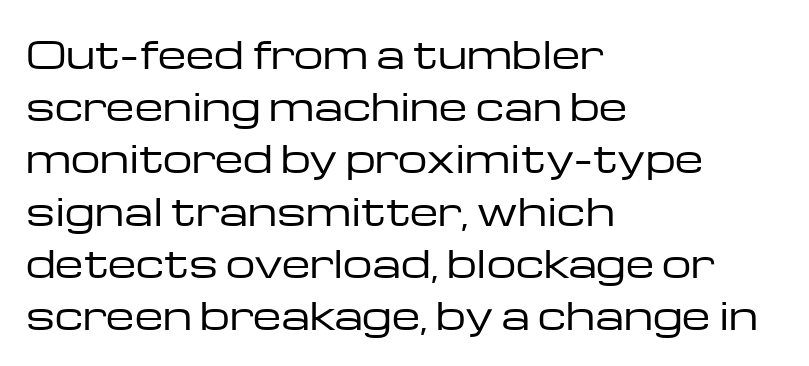
{"serif": "no", "italic": "no", "bold": "no", "weight": "regular", "width": "wide", "stroke_contrast": "low", "x_height": "medium", "monospaced": "no", "underline": "no", "align": "left", "line_spacing": "normal", "line_spacing_ratio": 1.41, "letter_spacing": "normal", "letter_spacing_em": 0.0, "glyph_px": 37}
